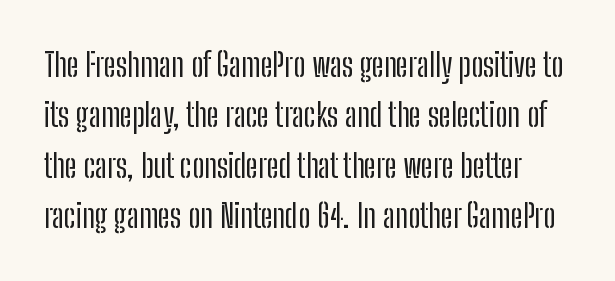
The image shows 33 px condensed sans-serif type, upright; set normal line spacing (1.53x), normal letter spacing, not underlined; low stroke contrast and a medium x-height.
